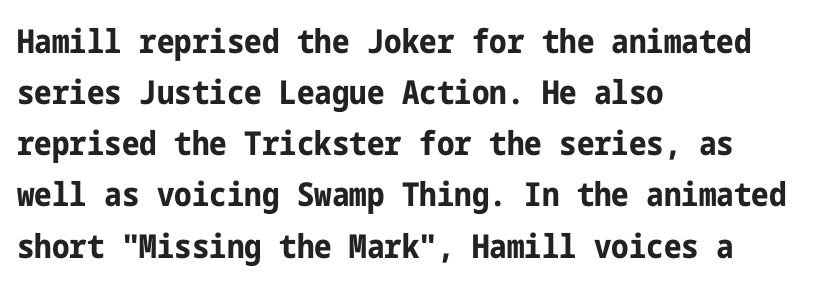
Q: Is the text bold? A: Yes.
Q: Is the text italic (slanted)? A: No, it is upright.
Q: Is the typeface a serif or a sans-serif typeface? A: Sans-serif.
Q: Is the text underlined? A: No.
Q: How is the paragraph aligned? A: Left-aligned.
Q: Is the spacing between letters normal or unusually wide? A: Normal.
Q: Is the spacing between lines tight, normal or loose? A: Normal.
Q: Width (condensed, normal, or wide)? A: Condensed.
Q: Stroke contrast? A: Low.
Q: x-height? A: Medium.
